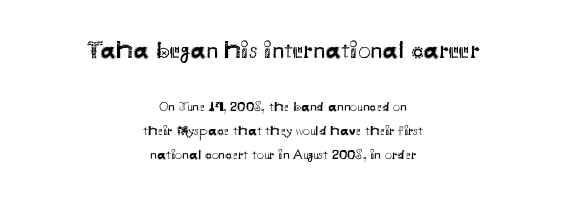
{"italic": "no", "bold": "no", "underline": "no", "align": "center", "line_spacing_ratio": 1.71, "letter_spacing": "normal", "letter_spacing_em": 0.0, "larger_block": "first", "size_ratio": 1.79, "glyph_px": 25}
